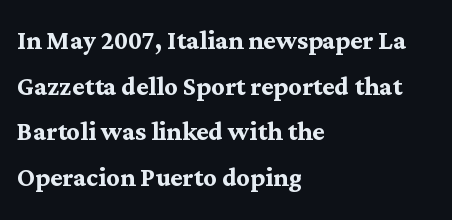
The image shows 33 px semibold serif type, upright; set left-aligned, normal line spacing (1.38x), normal letter spacing, not underlined; medium stroke contrast and a medium x-height.
